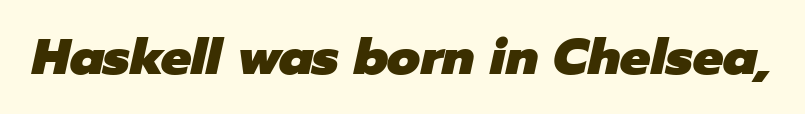
{"italic": "yes", "lean": "right", "slant_degrees": 12, "bold": "yes", "weight": "heavy", "width": "normal", "stroke_contrast": "low", "x_height": "medium", "monospaced": "no", "underline": "no", "letter_spacing": "normal", "letter_spacing_em": 0.0, "glyph_px": 51}
